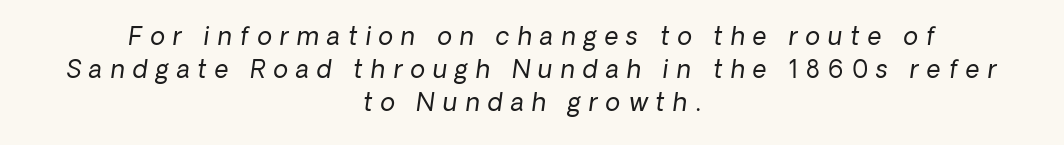
Q: Is the text bold? A: No.
Q: Is the text italic (slanted)? A: Yes, it leans right by about 8 degrees.
Q: Is the text underlined? A: No.
Q: How is the paragraph aligned? A: Centered.
Q: Is the spacing between letters normal or unusually wide? A: Unusually wide.
Q: Is the spacing between lines tight, normal or loose? A: Normal.
